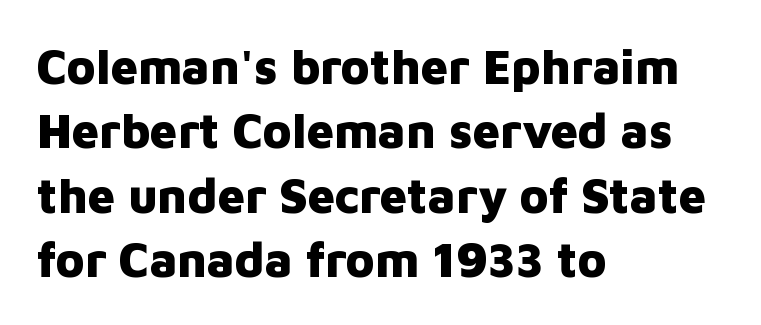
{"serif": "no", "italic": "no", "bold": "yes", "weight": "heavy", "width": "normal", "stroke_contrast": "low", "x_height": "medium", "monospaced": "no", "underline": "no", "align": "left", "line_spacing": "normal", "line_spacing_ratio": 1.34, "letter_spacing": "normal", "letter_spacing_em": 0.0, "glyph_px": 48}
